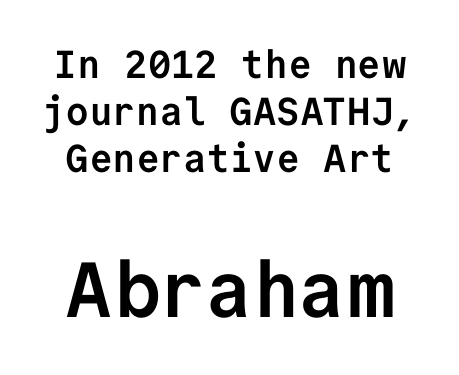
Serifs: no, the terminals of the letterforms are clean. What stands out about the letter spacing? Nothing — it is the standard amount. The face used here is monospaced, like something from a code editor. The later block is typeset at a bigger size than the earlier block.
